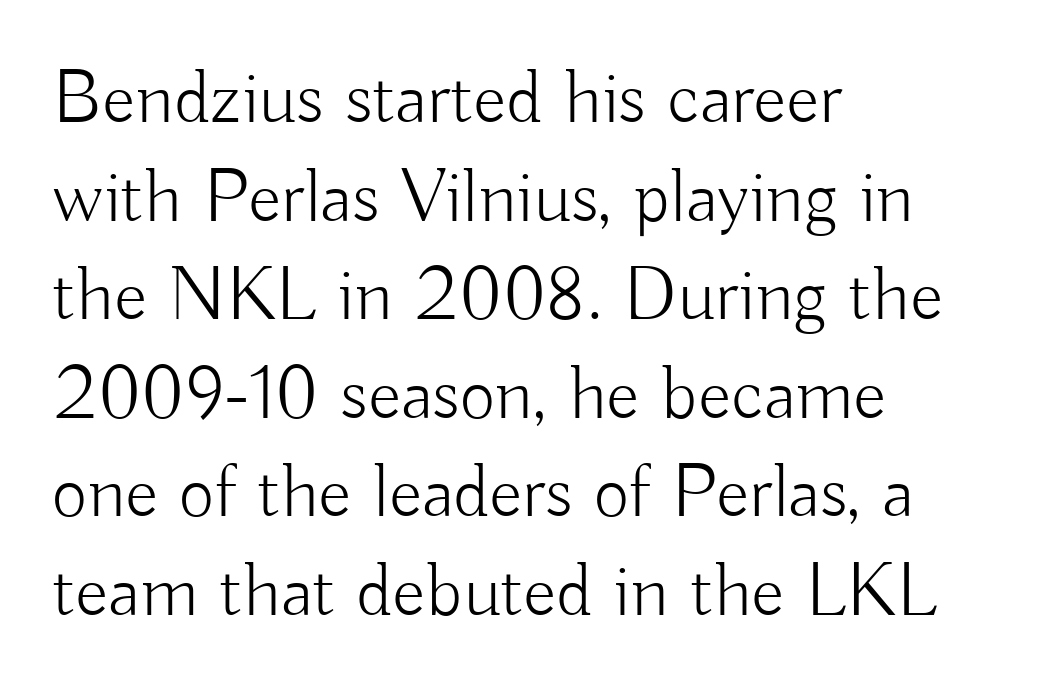
The image shows 77 px light sans-serif type, upright; set left-aligned, normal line spacing (1.28x), normal letter spacing, not underlined; low stroke contrast and a small x-height.
